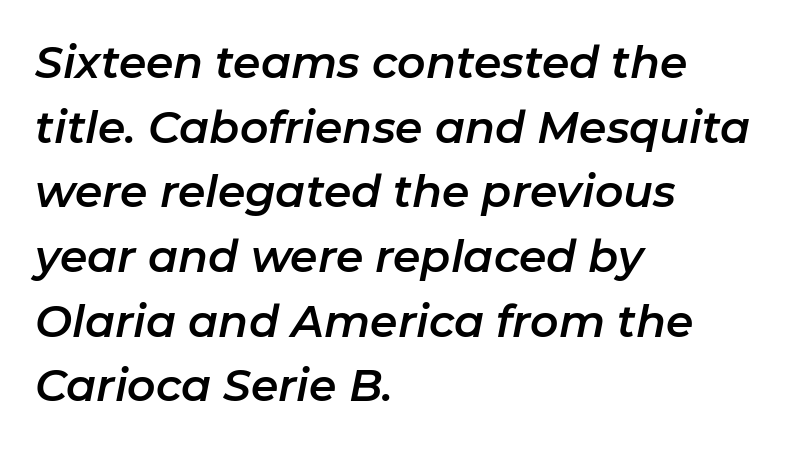
{"italic": "yes", "lean": "right", "slant_degrees": 11, "width": "normal", "stroke_contrast": "low", "x_height": "medium", "monospaced": "no", "underline": "no", "align": "left", "line_spacing": "normal", "line_spacing_ratio": 1.47, "letter_spacing": "normal", "letter_spacing_em": 0.0, "glyph_px": 44}
